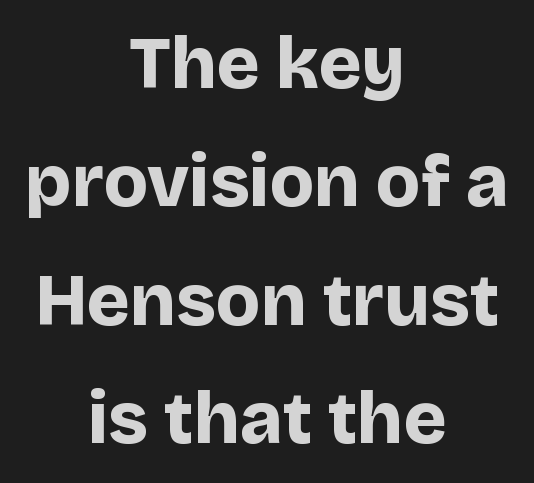
The image shows 73 px bold sans-serif type, upright; set centered, normal line spacing (1.62x), normal letter spacing, not underlined; low stroke contrast and a large x-height.
